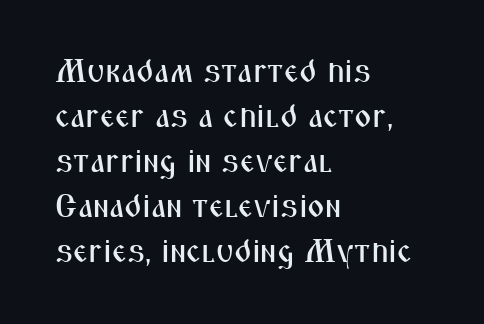
Layout note: lines flush left. A typesetter would call this proportional, since set widths differ per character. Compared with typical paragraphs, the rows here are spaced about the same. This is roman type, the default non-slanted kind.
